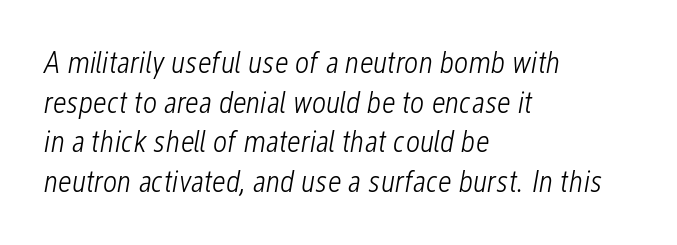
The image shows 31 px light, condensed type, italic (leaning right); set left-aligned, normal line spacing (1.28x), normal letter spacing, not underlined; low stroke contrast and a medium x-height.
